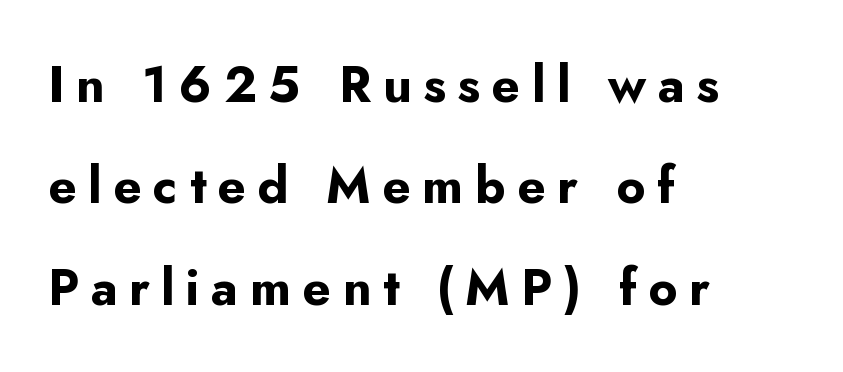
Q: Is the text bold? A: Yes.
Q: Is the text italic (slanted)? A: No, it is upright.
Q: Is the typeface a serif or a sans-serif typeface? A: Sans-serif.
Q: Is the text underlined? A: No.
Q: How is the paragraph aligned? A: Left-aligned.
Q: Is the spacing between letters normal or unusually wide? A: Unusually wide.
Q: Is the spacing between lines tight, normal or loose? A: Loose.
Q: Width (condensed, normal, or wide)? A: Normal.
Q: Stroke contrast? A: Low.
Q: x-height? A: Small.
Q: Monospaced? A: No.
